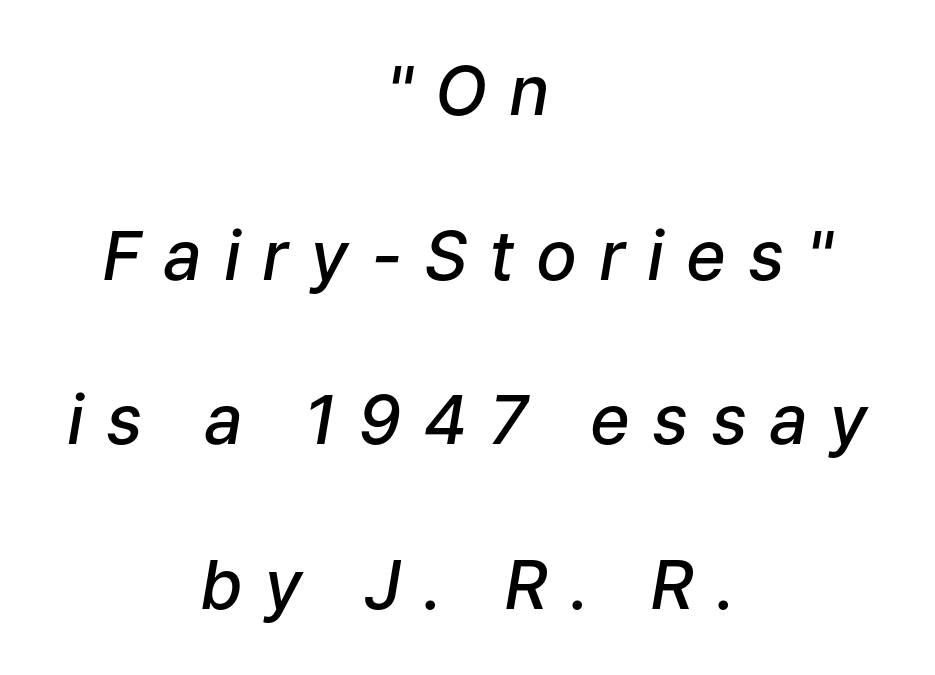
{"italic": "yes", "lean": "right", "slant_degrees": 9, "bold": "semi", "weight": "semibold", "width": "normal", "stroke_contrast": "low", "x_height": "medium", "monospaced": "no", "underline": "no", "align": "center", "line_spacing": "loose", "line_spacing_ratio": 2.42, "letter_spacing": "wide", "letter_spacing_em": 0.32, "glyph_px": 68}
